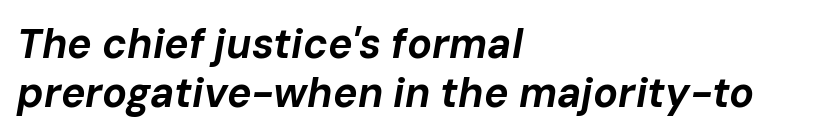
The letters advance in unequal steps, a hallmark of proportional type. A bare baseline throughout the passage. The face used here is rendered with its standard letterfit. Every character sits at an angle, as italics do.
